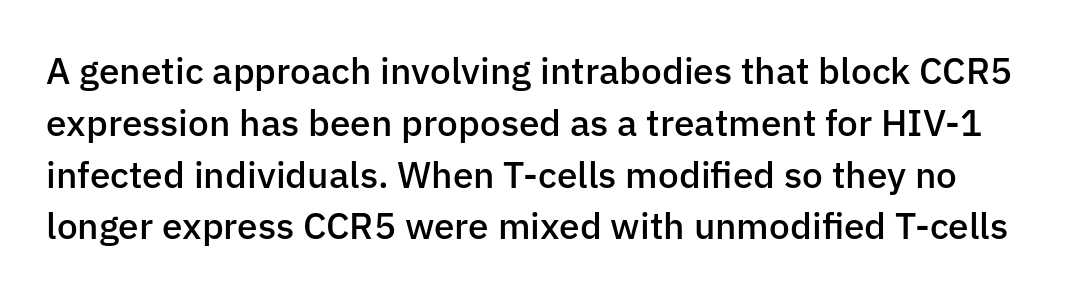
Horizontal bands of white between lines are of average thickness. The face used here is proportionally spaced, like ordinary book or web type. The rendering uses a semibold face; strokes are thickened but not to full bold. The font family rendered here belongs to the sans-serif group. The strip under each line holds only bare page. These lines keep a tight, regular rhythm from letter to letter.
